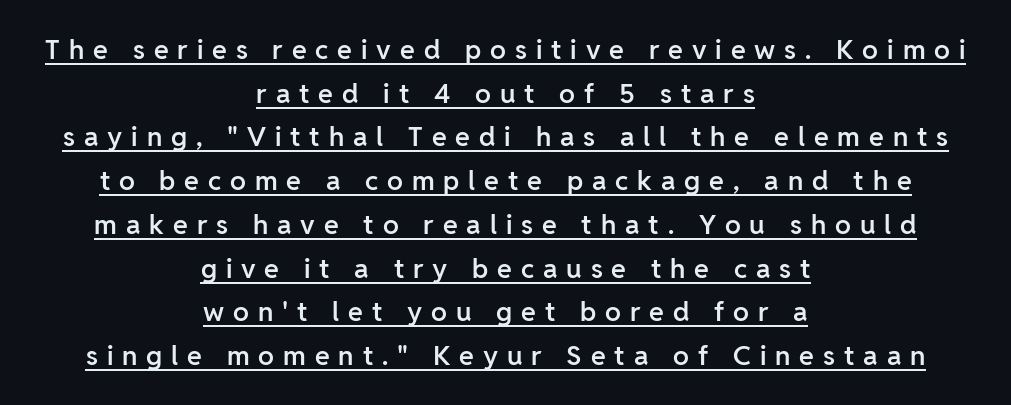
Caption: lettering with a line underneath. The paragraph has two soft edges and a firm central axis. Every letter is mildly thick-stroked: semibold rather than bold. How are the letters spaced? Widely, with obvious added tracking.
